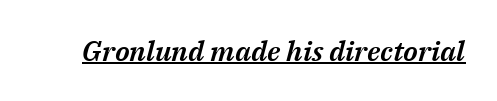
Q: Is the text italic (slanted)? A: Yes, it leans right by about 14 degrees.
Q: Is the text underlined? A: Yes.
Q: Is the spacing between letters normal or unusually wide? A: Normal.
Q: Width (condensed, normal, or wide)? A: Normal.
Q: Stroke contrast? A: Medium.
Q: x-height? A: Medium.
Q: Monospaced? A: No.
